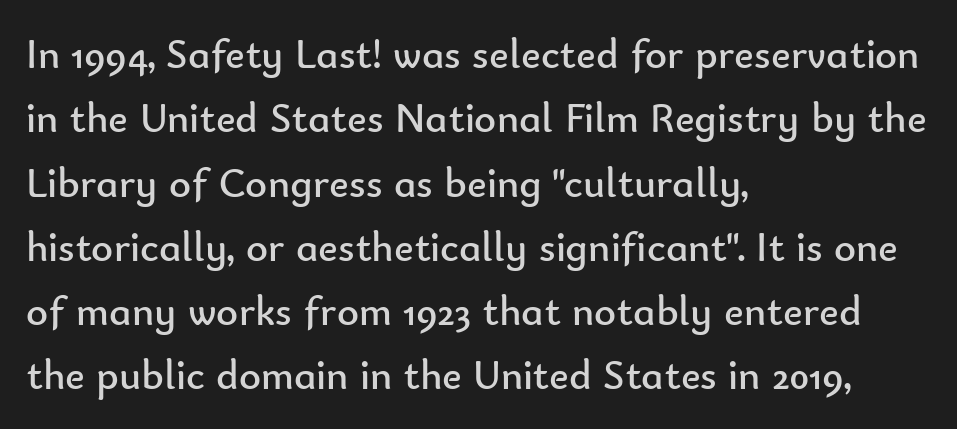
The image shows 42 px regular-weight sans-serif type, upright; set left-aligned, normal line spacing (1.53x), normal letter spacing, not underlined; low stroke contrast and a small x-height.
